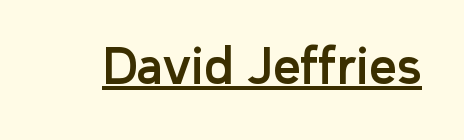
Q: Is the text italic (slanted)? A: No, it is upright.
Q: Is the typeface a serif or a sans-serif typeface? A: Sans-serif.
Q: Is the text underlined? A: Yes.
Q: Is the spacing between letters normal or unusually wide? A: Normal.
Q: Width (condensed, normal, or wide)? A: Normal.
Q: Stroke contrast? A: Low.
Q: x-height? A: Medium.
Q: Monospaced? A: No.
